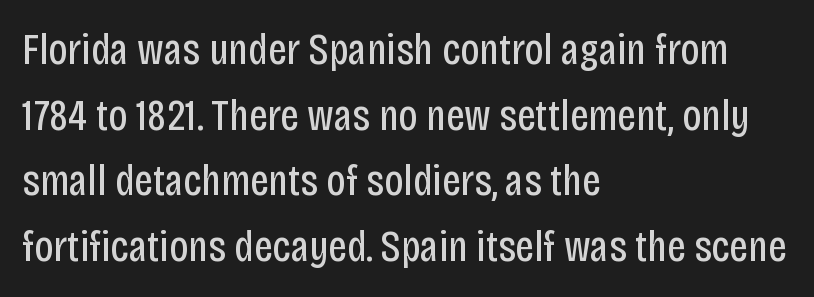
Q: Is the text bold? A: No.
Q: Is the text italic (slanted)? A: No, it is upright.
Q: Is the typeface a serif or a sans-serif typeface? A: Sans-serif.
Q: Is the text underlined? A: No.
Q: How is the paragraph aligned? A: Left-aligned.
Q: Is the spacing between letters normal or unusually wide? A: Normal.
Q: Is the spacing between lines tight, normal or loose? A: Normal.
Q: Width (condensed, normal, or wide)? A: Condensed.
Q: Stroke contrast? A: Low.
Q: x-height? A: Large.
Q: Monospaced? A: No.
